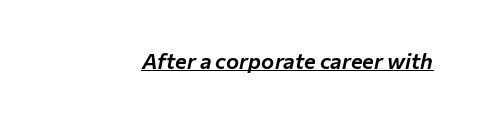
{"italic": "yes", "lean": "right", "slant_degrees": 12, "underline": "yes", "letter_spacing": "normal", "letter_spacing_em": 0.0, "glyph_px": 22}
